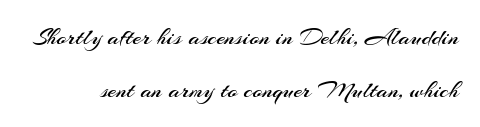
The image shows 25 px text type; set loose line spacing (2.12x), normal letter spacing, not underlined.
